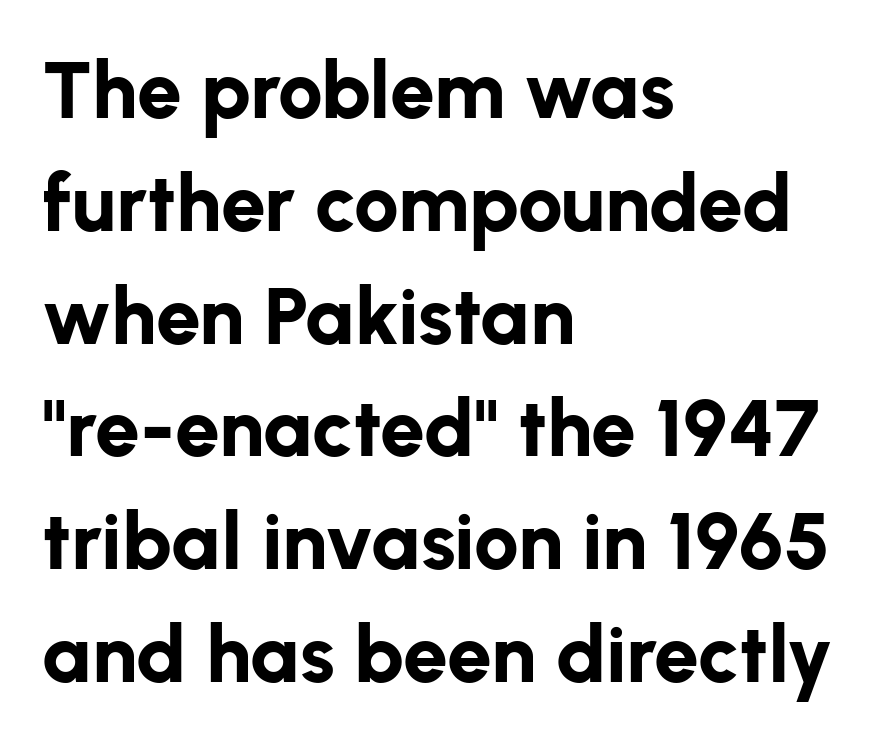
{"serif": "no", "italic": "no", "bold": "yes", "weight": "bold", "width": "normal", "stroke_contrast": "low", "x_height": "medium", "monospaced": "no", "underline": "no", "align": "left", "line_spacing": "normal", "line_spacing_ratio": 1.41, "letter_spacing": "normal", "letter_spacing_em": 0.0, "glyph_px": 80}
